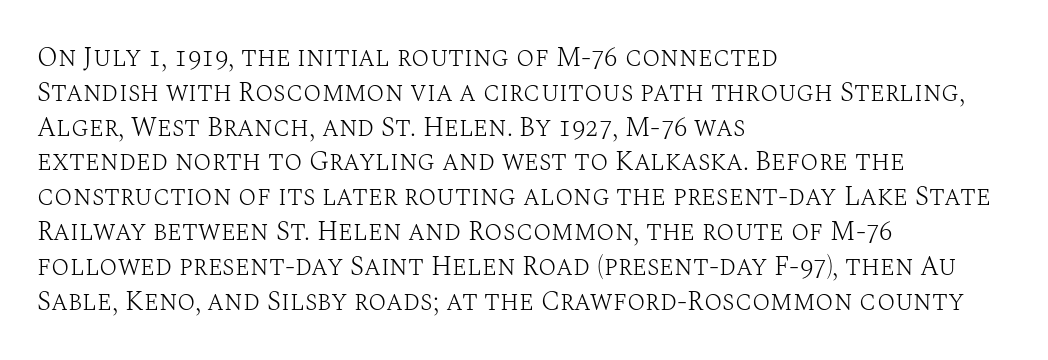
{"italic": "no", "bold": "no", "underline": "no", "align": "left", "line_spacing": "normal", "line_spacing_ratio": 1.29, "letter_spacing": "normal", "letter_spacing_em": 0.0, "glyph_px": 27}
